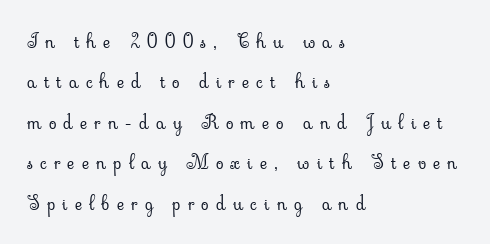
{"italic": "no", "bold": "no", "underline": "no", "align": "left", "line_spacing": "loose", "line_spacing_ratio": 2.02, "letter_spacing": "wide", "letter_spacing_em": 0.36, "glyph_px": 20}
